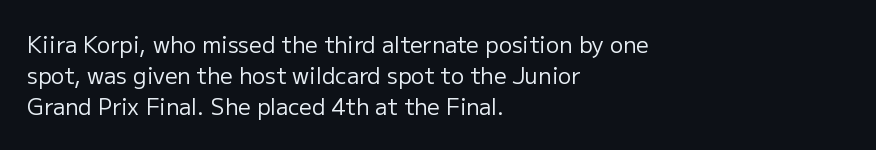
Q: Is the text bold? A: No.
Q: Is the text italic (slanted)? A: No, it is upright.
Q: Is the text underlined? A: No.
Q: How is the paragraph aligned? A: Left-aligned.
Q: Is the spacing between letters normal or unusually wide? A: Normal.
Q: Is the spacing between lines tight, normal or loose? A: Normal.
